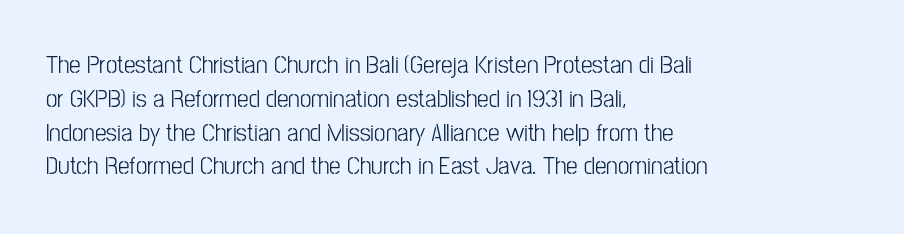
Descenders are the only things crossing below the line. Vertical strokes here are truly vertical. Compared with typical paragraphs, the rows here are spaced about the same. The setting favours the left margin, as ordinary paragraphs usually do.
